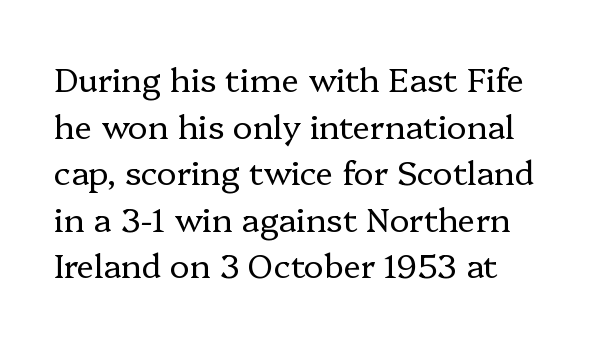
{"serif": "yes", "italic": "no", "bold": "no", "weight": "regular", "width": "normal", "stroke_contrast": "low", "x_height": "medium", "monospaced": "no", "underline": "no", "align": "left", "line_spacing": "normal", "line_spacing_ratio": 1.41, "letter_spacing": "normal", "letter_spacing_em": 0.0, "glyph_px": 33}
